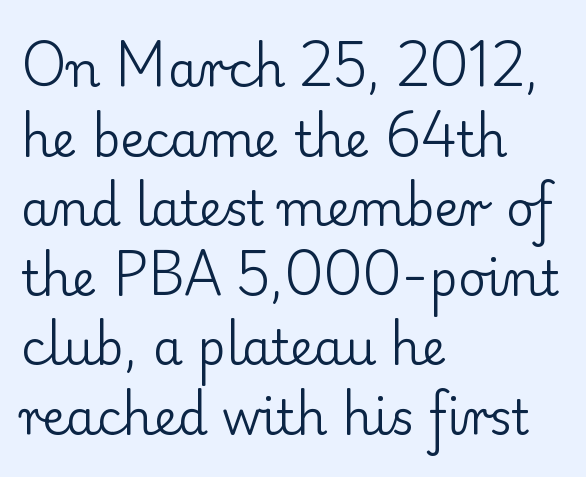
{"serif": "yes", "italic": "no", "bold": "no", "weight": "regular", "width": "normal", "stroke_contrast": "low", "x_height": "small", "monospaced": "no", "underline": "no", "align": "left", "line_spacing": "normal", "line_spacing_ratio": 1.45, "letter_spacing": "normal", "letter_spacing_em": 0.0, "glyph_px": 48}
